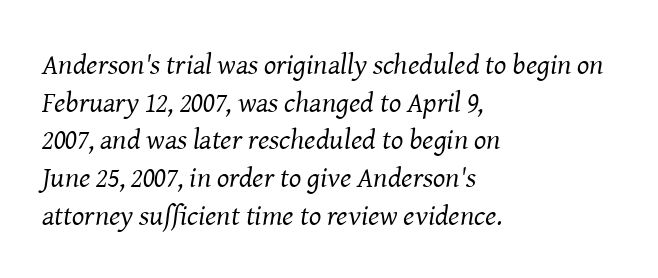
{"serif": "yes", "italic": "yes", "lean": "right", "slant_degrees": 8, "bold": "no", "weight": "regular", "width": "normal", "stroke_contrast": "medium", "x_height": "medium", "monospaced": "no", "underline": "no", "align": "left", "line_spacing": "normal", "line_spacing_ratio": 1.3, "letter_spacing": "normal", "letter_spacing_em": 0.0, "glyph_px": 29}
